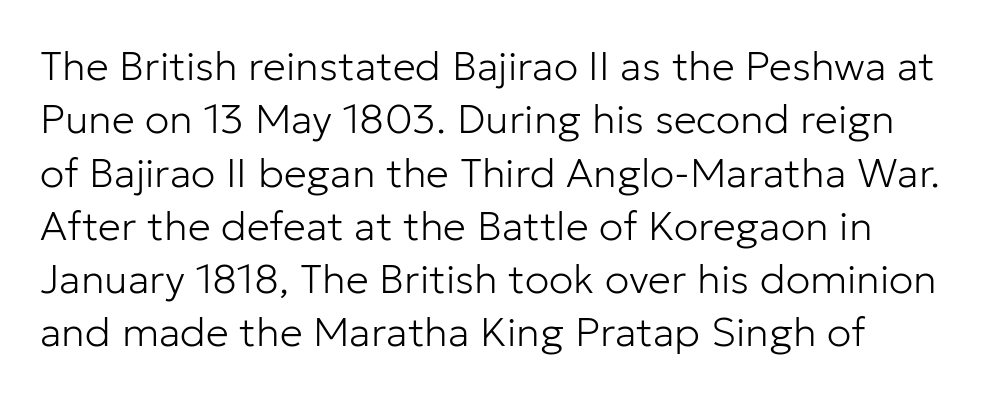
The image shows 41 px light sans-serif type, upright; set normal line spacing (1.3x), normal letter spacing, not underlined; low stroke contrast and a medium x-height.
